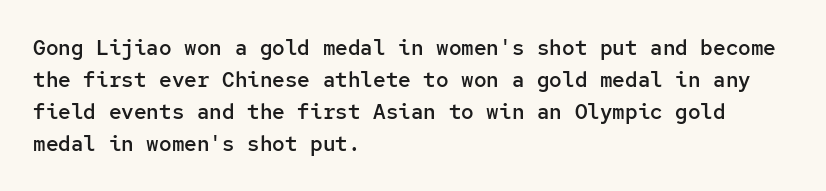
No word sits above an underline. This sample is left-justified, so line endings fall wherever the words run out. Honestly, the row spacing looks completely unremarkable. Students, this is semibold: more ink than regular, less than bold.
